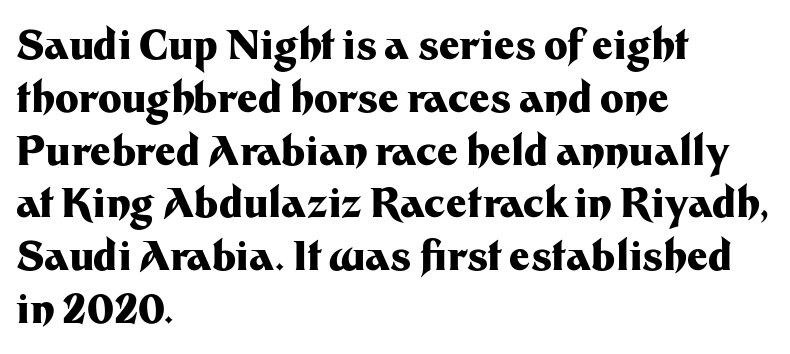
The image shows 40 px heavy sans-serif type, upright; set left-aligned, normal line spacing (1.32x), normal letter spacing, not underlined; medium stroke contrast and a medium x-height.
